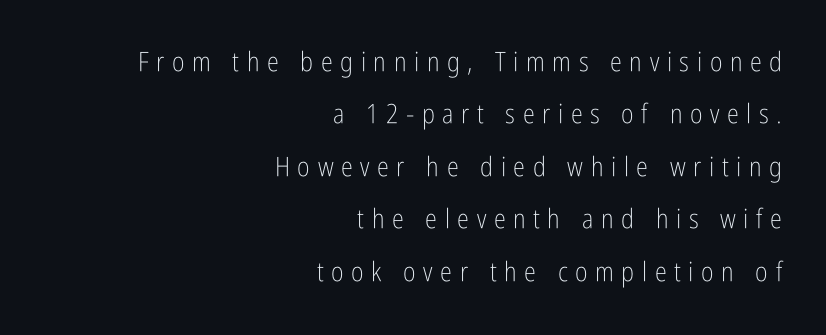
Is the block centered? No — it sits flush against the right margin. Glance below the letters and you will spot only blank space. Think standard paragraph weight, or any step lighter than that. Honestly, the rows look like they've been pulled way apart.
